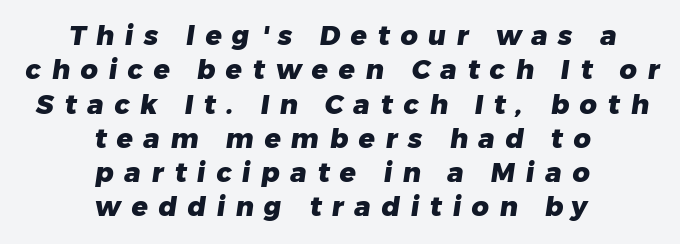
Does the copy run flush right? No — it is centered line by line. As a designer I'd log this as weight 700, bold. Interline gaps are of average width in this sample. The tracking jumps out immediately: characters are airy and widely separated.
